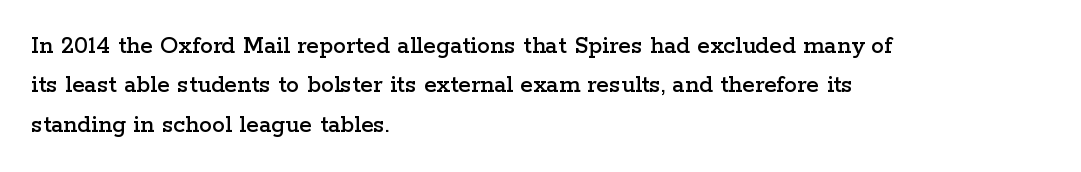
This rendering features lettering with no underline. Every row of glyphs begins at an identical x-position on the left. The leading is moderate, giving the passage an even texture. When letters stand straight like this, we call the style roman or upright.
